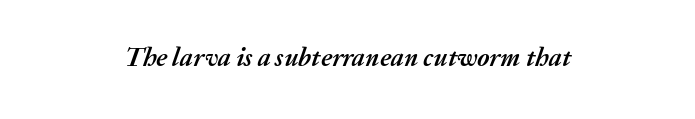
Is the type bold? Yes — the strokes are clearly thick and heavy. A bare baseline throughout the passage. Rendered with sloped, italic letterforms. The rendering positions every line midway between the sides. Tracking here is standard; glyphs follow each other at the usual distance.
